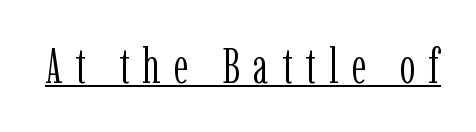
{"serif": "yes", "italic": "no", "bold": "no", "weight": "light", "width": "condensed", "stroke_contrast": "low", "x_height": "medium", "monospaced": "no", "underline": "yes", "letter_spacing": "wide", "letter_spacing_em": 0.27, "glyph_px": 49}
